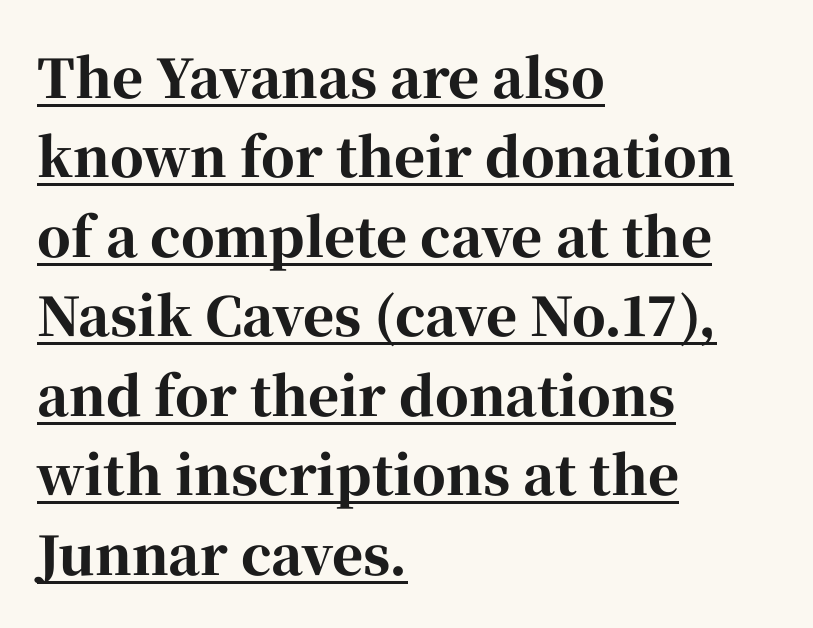
The image shows 53 px bold serif type, upright; set left-aligned, normal line spacing (1.5x), normal letter spacing, underlined; high stroke contrast and a medium x-height.
